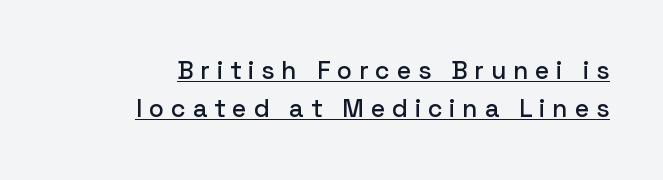
The image shows 25 px text type, upright; set normal line spacing (1.54x), unusually wide letter spacing (+0.27 em), underlined.
